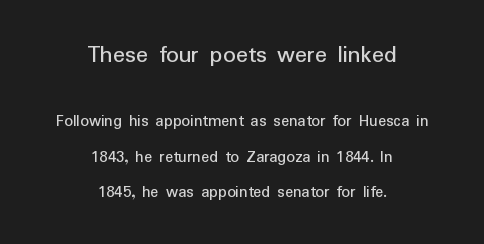
The passage shown begins with its larger block and ends with its smaller one. Leading is clearly above the norm, producing a sparse column. Unbolded letterforms with no extra heft. Rule under the text: the space is simply empty. Horizontally, the lines are justified to the midpoint only.
